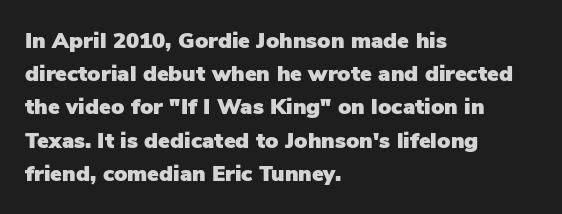
{"italic": "no", "underline": "no", "align": "left", "line_spacing": "normal", "line_spacing_ratio": 1.51, "letter_spacing": "normal", "letter_spacing_em": 0.0, "glyph_px": 22}
